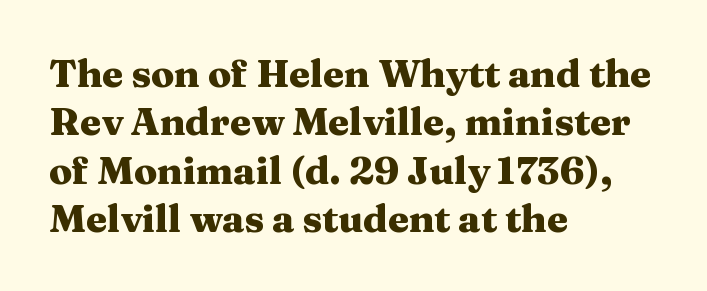
The image shows 38 px heavy, wide serif type, upright; set left-aligned, normal line spacing (1.27x), normal letter spacing, not underlined; medium stroke contrast and a medium x-height.
